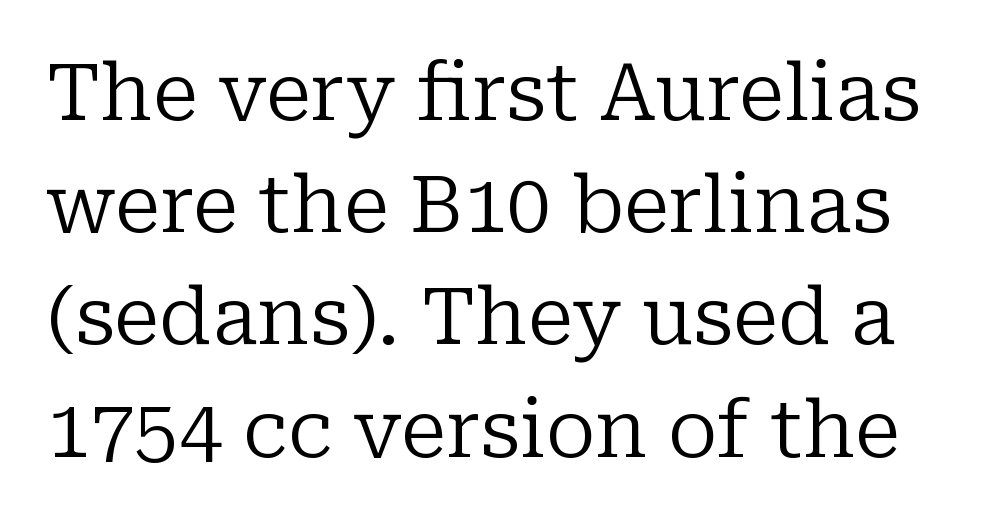
The image shows 79 px regular-weight serif type, upright; set normal line spacing (1.42x), normal letter spacing, not underlined; low stroke contrast and a medium x-height.
